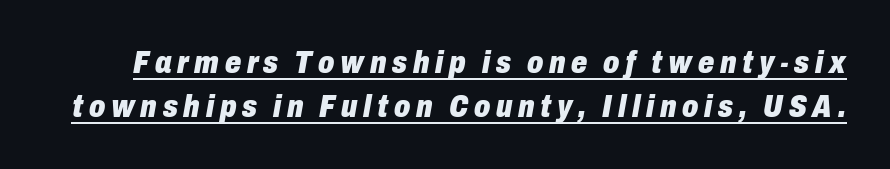
Weight check: bold — yes, fully. These lines sit exactly where default settings would place them. You could not count columns in this text — the font is proportionally spaced. This rendering features underlined lettering.
